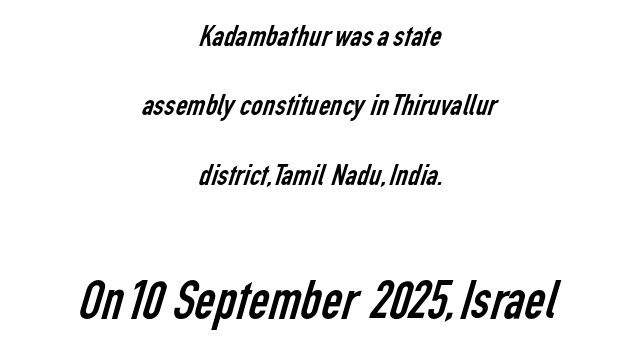
The image shows 56 px regular-weight, condensed sans-serif type; set centered, loose line spacing (2.17x), normal letter spacing, not underlined; the second (bottom) block is 1.75x larger; low stroke contrast and a medium x-height.
